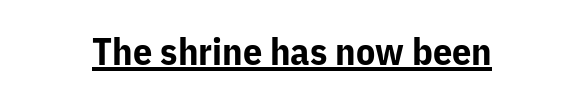
{"serif": "no", "italic": "no", "bold": "yes", "weight": "bold", "width": "normal", "stroke_contrast": "low", "x_height": "medium", "monospaced": "no", "underline": "yes", "letter_spacing": "normal", "letter_spacing_em": 0.0, "glyph_px": 38}
